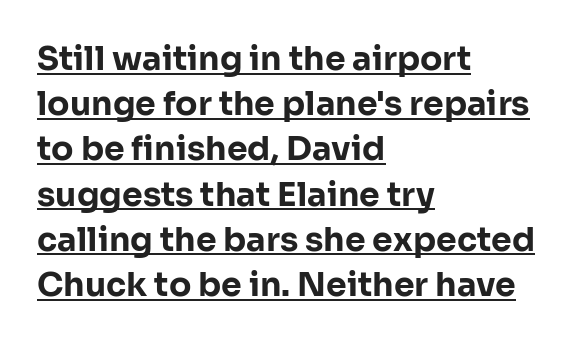
The image shows 33 px bold sans-serif type, upright; set left-aligned, normal line spacing (1.37x), normal letter spacing, underlined; low stroke contrast and a medium x-height.
